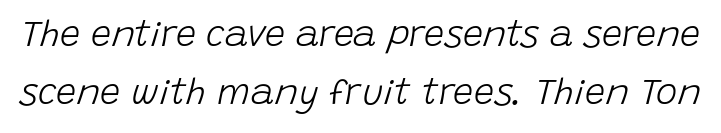
{"italic": "yes", "lean": "right", "slant_degrees": 15, "bold": "no", "weight": "light", "width": "normal", "stroke_contrast": "low", "x_height": "large", "monospaced": "no", "underline": "no", "line_spacing": "normal", "line_spacing_ratio": 1.61, "letter_spacing": "normal", "letter_spacing_em": 0.0, "glyph_px": 36}
